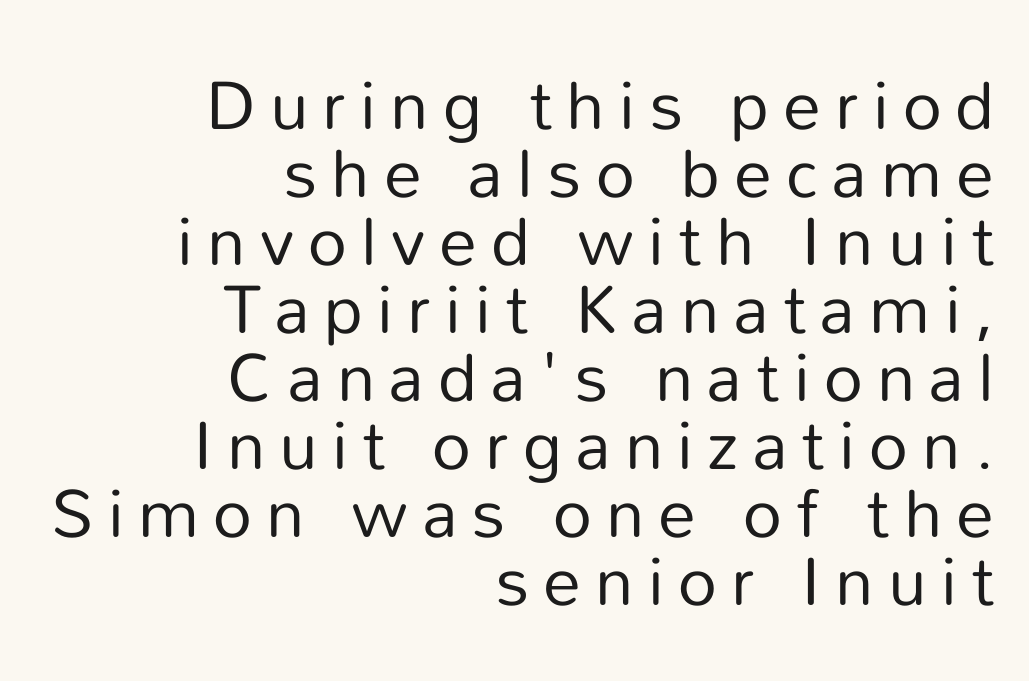
Q: Is the text bold? A: No.
Q: Is the text italic (slanted)? A: No, it is upright.
Q: Is the typeface a serif or a sans-serif typeface? A: Sans-serif.
Q: Is the text underlined? A: No.
Q: How is the paragraph aligned? A: Right-aligned.
Q: Is the spacing between letters normal or unusually wide? A: Unusually wide.
Q: Is the spacing between lines tight, normal or loose? A: Tight.
Q: Width (condensed, normal, or wide)? A: Normal.
Q: Stroke contrast? A: Low.
Q: x-height? A: Medium.
Q: Monospaced? A: No.
